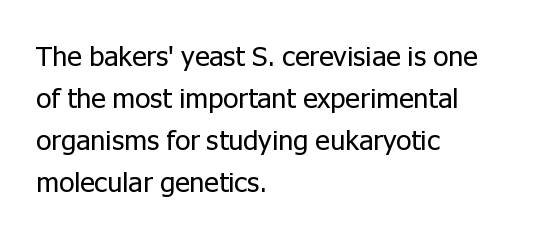
The horizontal fit of the characters is conventional and even. Unlike a traditional serif, this face leaves its strokes unadorned. You could not count columns in this text — the font is proportionally spaced. Italic? Not at all — the glyphs are vertical. The face looks like a standard text weight, possibly lighter.
